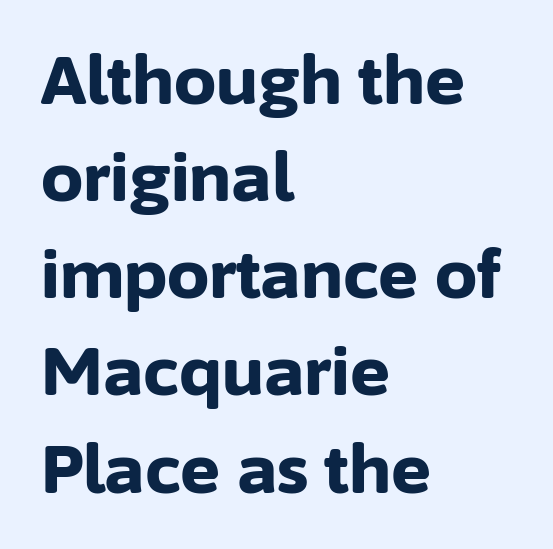
Q: Is the text bold? A: Yes.
Q: Is the text italic (slanted)? A: No, it is upright.
Q: Is the typeface a serif or a sans-serif typeface? A: Sans-serif.
Q: Is the text underlined? A: No.
Q: How is the paragraph aligned? A: Left-aligned.
Q: Is the spacing between letters normal or unusually wide? A: Normal.
Q: Is the spacing between lines tight, normal or loose? A: Normal.
Q: Width (condensed, normal, or wide)? A: Normal.
Q: Stroke contrast? A: Low.
Q: x-height? A: Medium.
Q: Monospaced? A: No.
